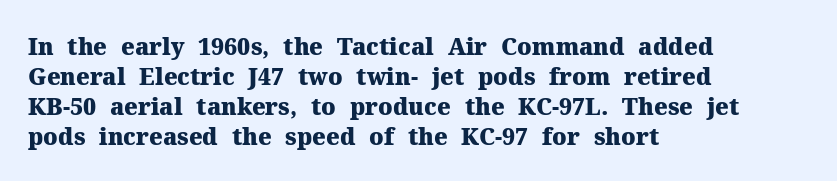
Q: Is the text bold? A: Yes.
Q: Is the text italic (slanted)? A: No, it is upright.
Q: Is the text underlined? A: No.
Q: How is the paragraph aligned? A: Left-aligned.
Q: Is the spacing between letters normal or unusually wide? A: Normal.
Q: Is the spacing between lines tight, normal or loose? A: Normal.
